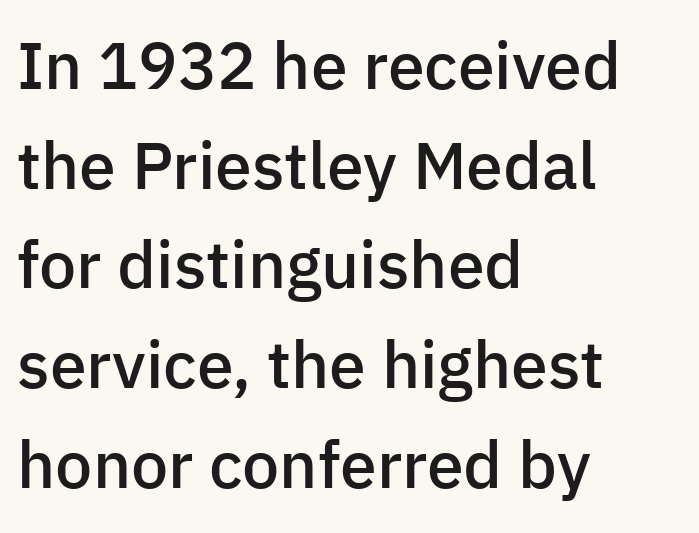
The image shows 66 px semibold sans-serif type, upright; set left-aligned, normal line spacing (1.51x), normal letter spacing, not underlined; low stroke contrast and a medium x-height.
